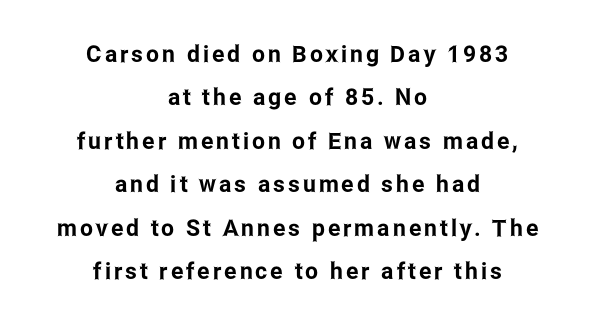
Does the lettering tilt? It doesn't — this is upright. Is the block centered? Yes — each line is placed symmetrically about the middle. Only glyphs here, with clear space below each row.
